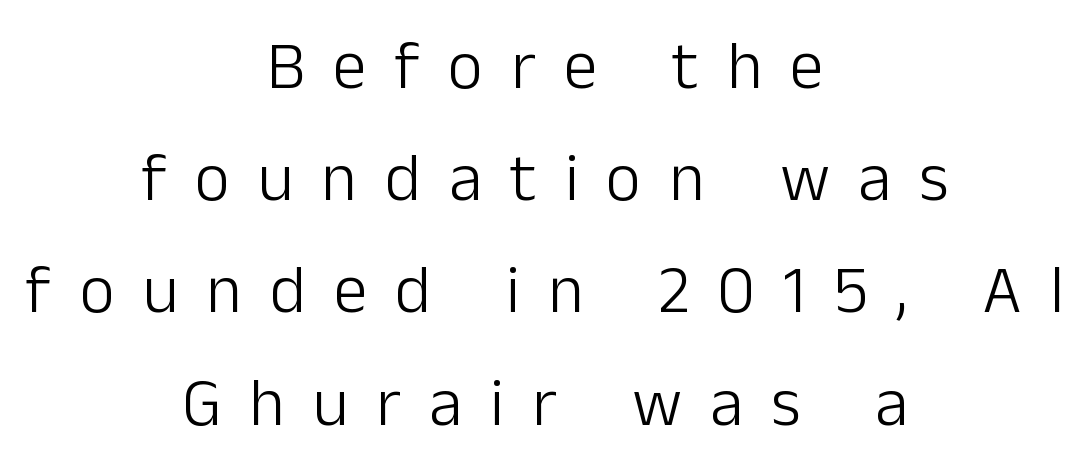
Q: Is the text bold? A: No.
Q: Is the text italic (slanted)? A: No, it is upright.
Q: Is the typeface a serif or a sans-serif typeface? A: Sans-serif.
Q: Is the text underlined? A: No.
Q: How is the paragraph aligned? A: Centered.
Q: Is the spacing between letters normal or unusually wide? A: Unusually wide.
Q: Is the spacing between lines tight, normal or loose? A: Normal.
Q: Width (condensed, normal, or wide)? A: Normal.
Q: Stroke contrast? A: Low.
Q: x-height? A: Medium.
Q: Monospaced? A: No.
